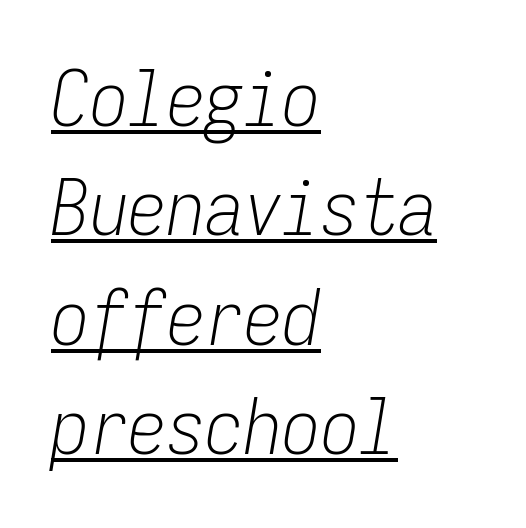
The image shows 77 px light, condensed type, italic (leaning right), monospaced; set left-aligned, normal line spacing (1.42x), normal letter spacing, underlined; low stroke contrast and a medium x-height.
